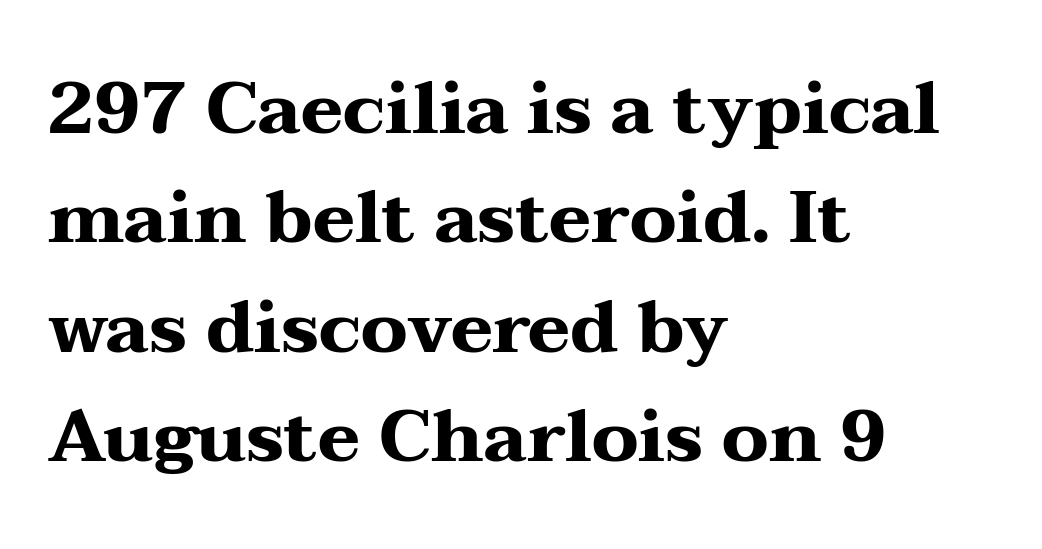
The image shows 72 px heavy, wide serif type, upright; set left-aligned, normal line spacing (1.52x), normal letter spacing, not underlined; medium stroke contrast and a medium x-height.
